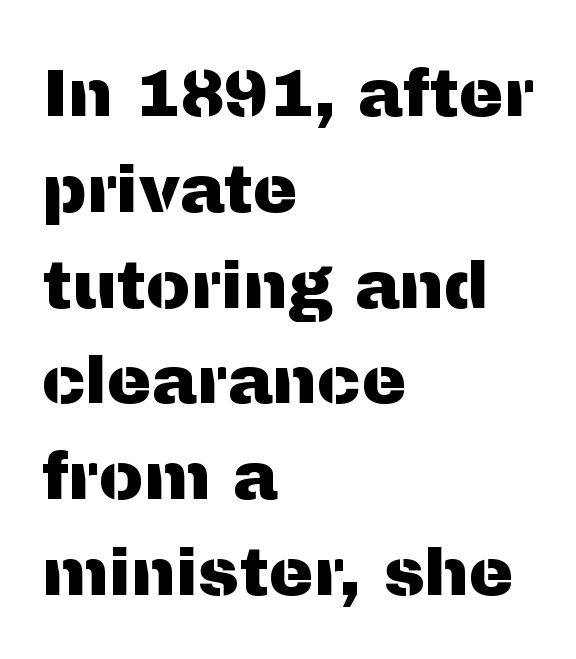
The image shows 67 px sans-serif type, upright; set left-aligned, normal line spacing (1.43x), normal letter spacing, not underlined; medium stroke contrast and a medium x-height.
